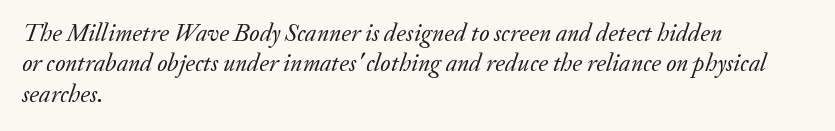
Q: Is the text bold? A: No.
Q: Is the text italic (slanted)? A: Yes, it leans right by about 20 degrees.
Q: Is the text underlined? A: No.
Q: How is the paragraph aligned? A: Left-aligned.
Q: Is the spacing between letters normal or unusually wide? A: Normal.
